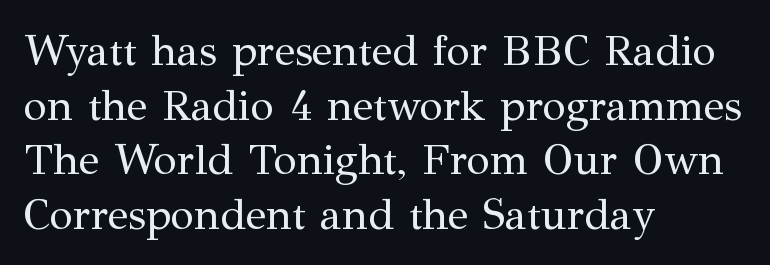
The type is set solid horizontally, with unmodified tracking. Left-aligned paragraph, ragged on the right. How would I describe the line gaps? Plain and ordinary. Does the lettering tilt? It doesn't — this is upright. Underline: absent. You can tell from the footed stems that serif type was used.
